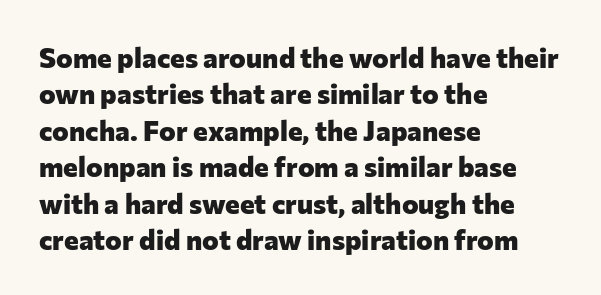
The image shows 28 px heavy sans-serif type, upright; set left-aligned, normal line spacing (1.3x), normal letter spacing, not underlined; low stroke contrast and a medium x-height.
